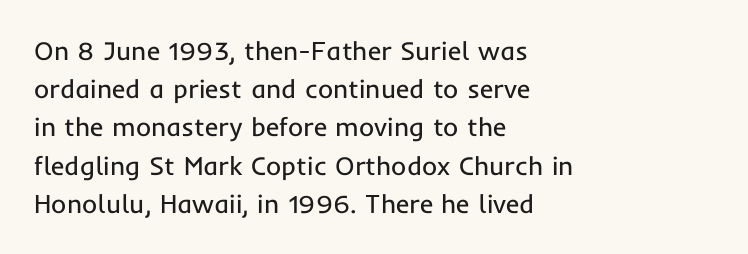
Q: Is the text bold? A: No.
Q: Is the text italic (slanted)? A: No, it is upright.
Q: Is the text underlined? A: No.
Q: How is the paragraph aligned? A: Left-aligned.
Q: Is the spacing between letters normal or unusually wide? A: Normal.
Q: Is the spacing between lines tight, normal or loose? A: Normal.
